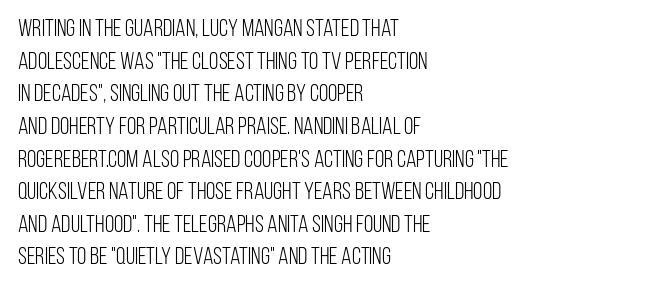
Q: Is the text bold? A: No.
Q: Is the text italic (slanted)? A: No, it is upright.
Q: Is the text underlined? A: No.
Q: How is the paragraph aligned? A: Left-aligned.
Q: Is the spacing between letters normal or unusually wide? A: Normal.
Q: Is the spacing between lines tight, normal or loose? A: Normal.
